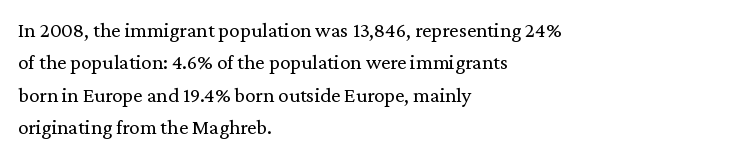
{"italic": "no", "bold": "no", "underline": "no", "align": "left", "line_spacing": "normal", "line_spacing_ratio": 1.54, "letter_spacing": "normal", "letter_spacing_em": 0.0, "glyph_px": 21}
